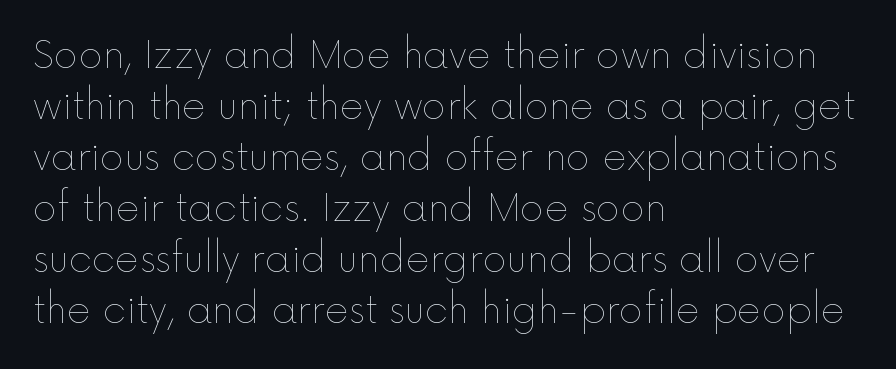
The image shows 37 px thin type, upright; set left-aligned, normal line spacing (1.38x), normal letter spacing, not underlined; a medium x-height.
